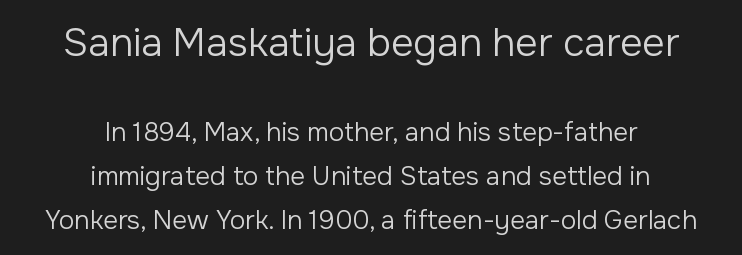
Q: Is the text bold? A: No.
Q: Is the text italic (slanted)? A: No, it is upright.
Q: Is the typeface a serif or a sans-serif typeface? A: Sans-serif.
Q: Is the text underlined? A: No.
Q: How is the paragraph aligned? A: Centered.
Q: Is the spacing between letters normal or unusually wide? A: Normal.
Q: Is the spacing between lines tight, normal or loose? A: Normal.
Q: Which block of text is set in a larger size, the first (top) or the second (bottom)? A: The first (top) one.
Q: Width (condensed, normal, or wide)? A: Normal.
Q: Stroke contrast? A: Low.
Q: x-height? A: Medium.
Q: Monospaced? A: No.
